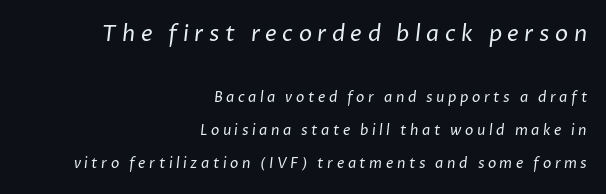
Q: Is the text bold? A: No.
Q: Is the text underlined? A: No.
Q: How is the paragraph aligned? A: Right-aligned.
Q: Is the spacing between letters normal or unusually wide? A: Unusually wide.
Q: Is the spacing between lines tight, normal or loose? A: Loose.
Q: Which block of text is set in a larger size, the first (top) or the second (bottom)? A: The first (top) one.
